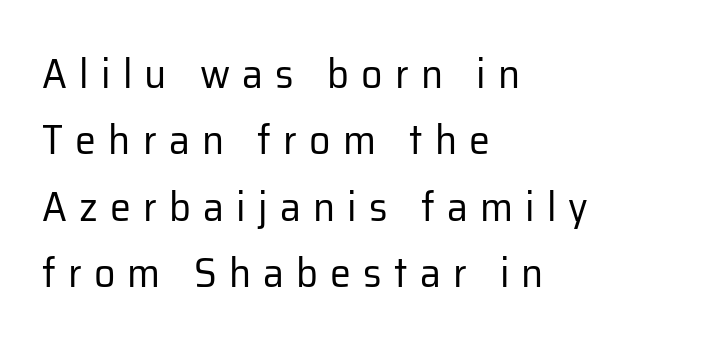
The image shows 42 px regular-weight sans-serif type, upright; set left-aligned, normal line spacing (1.58x), unusually wide letter spacing (+0.29 em), not underlined; low stroke contrast and a medium x-height.
